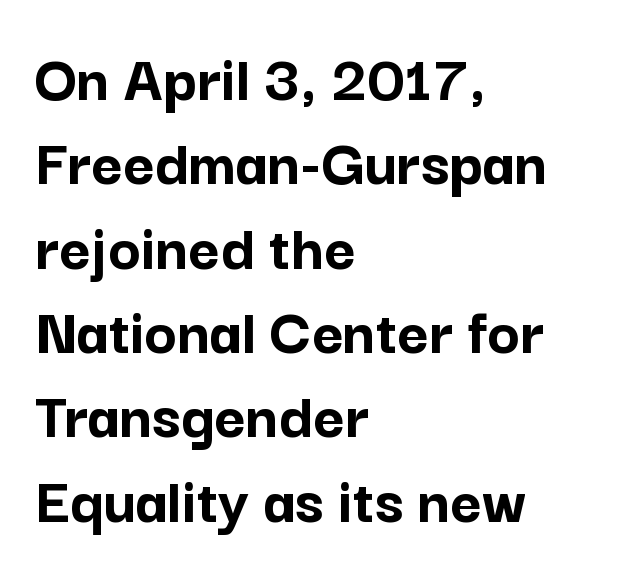
You'd pick this weight for a headline — it's a proper bold. These lines keep a tight, regular rhythm from letter to letter. All the whitespace from short lines collects on the right. Stroke terminals: plain, sans-serif. Honestly, there is no underline to notice here at all.
